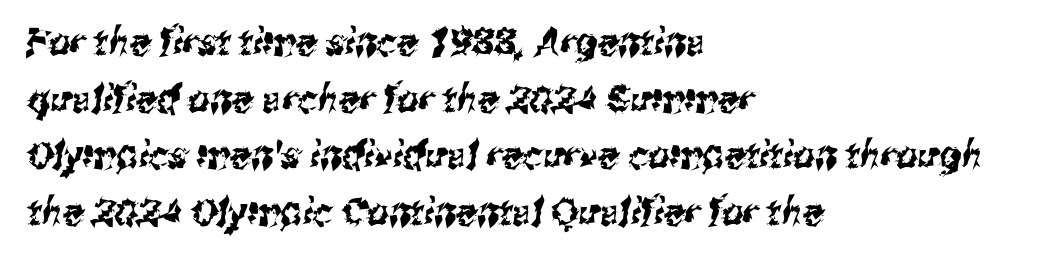
You could not count columns in this text — the font is proportionally spaced. Check the space under the baseline: it is left empty. Nothing unusual about the tracking: characters are spaced as the font intends. All the whitespace from short lines collects on the right. Regarding leading, the lines here are spaced in the standard way.
